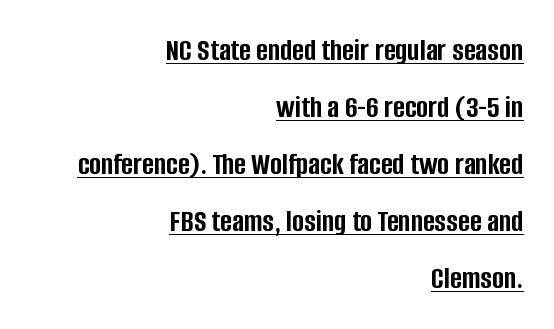
The image shows 32 px semibold, condensed sans-serif type, upright; set right-aligned, line spacing 1.78x, normal letter spacing, underlined; low stroke contrast and a large x-height.
